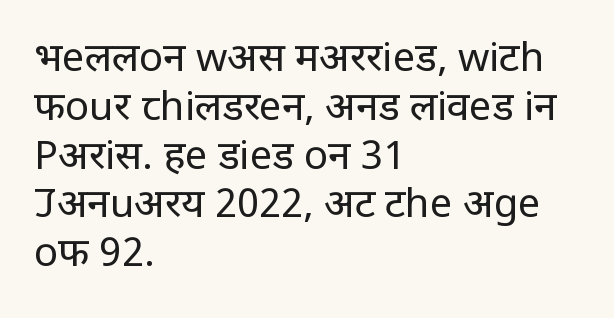
Q: Is the text bold? A: No.
Q: Is the text italic (slanted)? A: No, it is upright.
Q: Is the typeface a serif or a sans-serif typeface? A: Sans-serif.
Q: Is the text underlined? A: No.
Q: How is the paragraph aligned? A: Left-aligned.
Q: Is the spacing between letters normal or unusually wide? A: Normal.
Q: Width (condensed, normal, or wide)? A: Normal.
Q: Stroke contrast? A: Low.
Q: x-height? A: Large.
Q: Monospaced? A: No.
